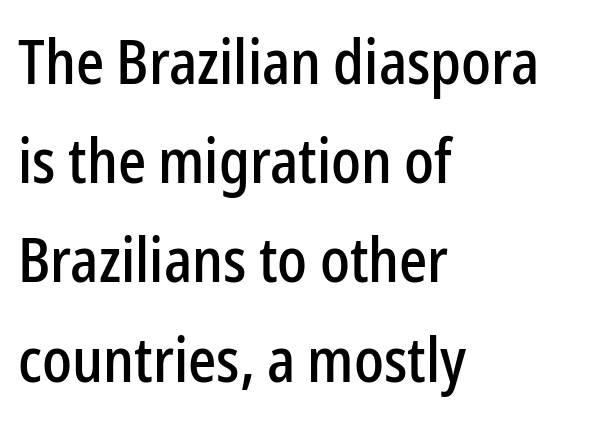
{"serif": "no", "italic": "no", "width": "condensed", "stroke_contrast": "low", "x_height": "medium", "monospaced": "no", "underline": "no", "align": "left", "line_spacing": "normal", "line_spacing_ratio": 1.6, "letter_spacing": "normal", "letter_spacing_em": 0.0, "glyph_px": 62}
